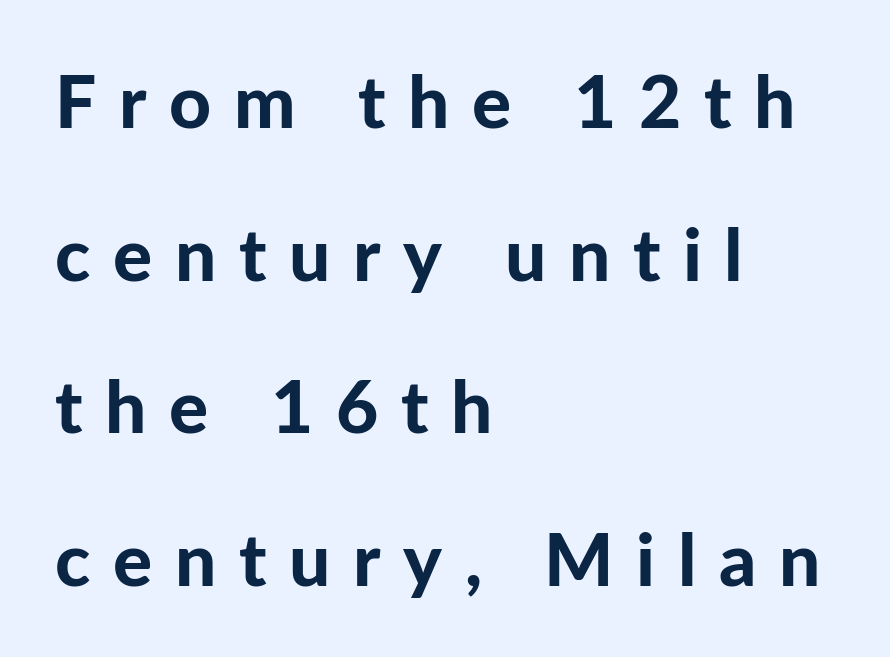
Each new line begins a long way beneath the previous one. Bare-footed words on every line. Compared with an ordinary text face, these strokes are far heavier — a full bold. Here the glyphs are tracked loosely, breaking word shapes into spaced letters. Font category for this specimen: sans-serif. Do the characters align in a grid? No, the font is proportional.
